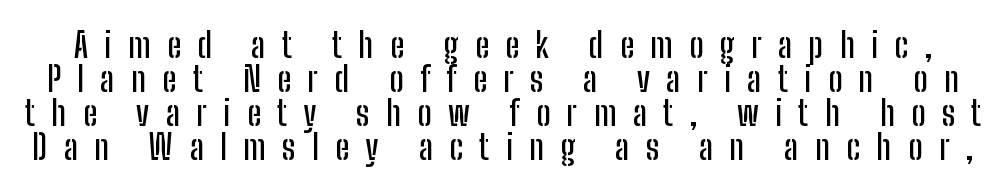
The image shows 34 px condensed sans-serif type, upright; set tight line spacing (1.0x), unusually wide letter spacing (+0.48 em), not underlined; low stroke contrast and a medium x-height.
